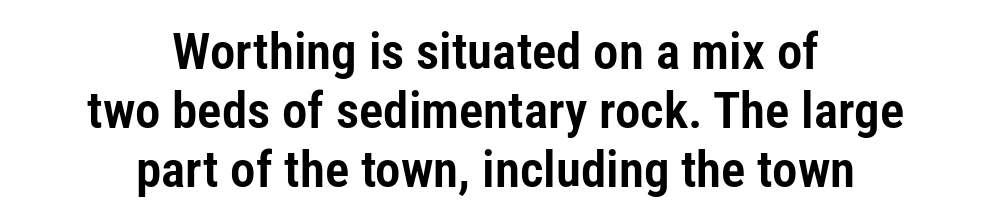
You could not count columns in this text — the font is proportionally spaced. Italic: no, the glyphs are upright roman. A sans-serif font was chosen for this passage. The gap between lines stays unmarked. The letters sit at their default tracking, neither squeezed nor spread. Centered paragraph, ragged on both sides.
